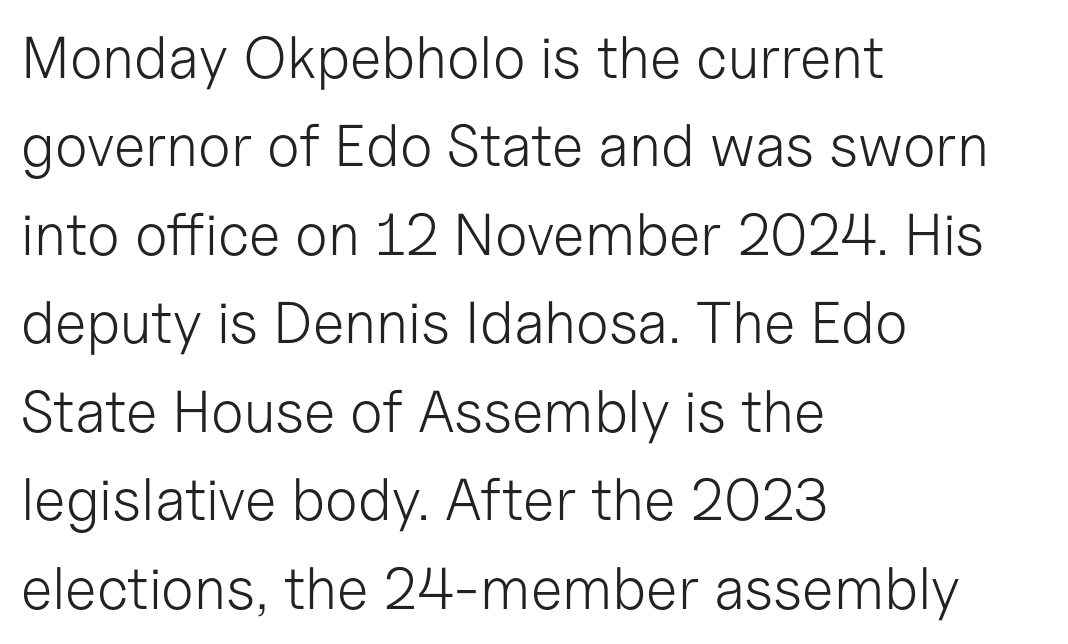
{"serif": "no", "italic": "no", "bold": "no", "weight": "light", "width": "normal", "stroke_contrast": "low", "x_height": "medium", "monospaced": "no", "underline": "no", "align": "left", "line_spacing": "normal", "line_spacing_ratio": 1.5, "letter_spacing": "normal", "letter_spacing_em": 0.0, "glyph_px": 59}
